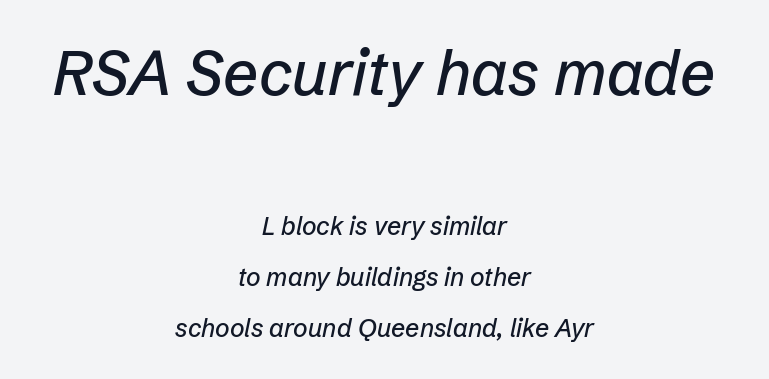
The image shows 62 px text type, italic (leaning right); set centered, loose line spacing (2.04x), normal letter spacing, not underlined; the first (top) block is 2.48x larger; low stroke contrast and a medium x-height.
